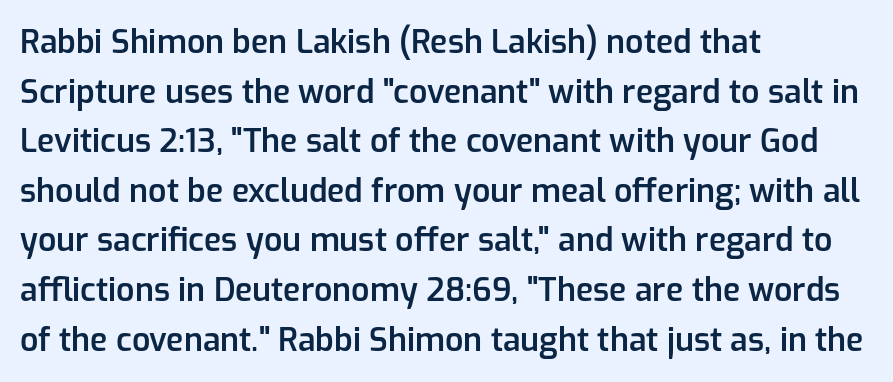
{"serif": "no", "italic": "no", "bold": "semi", "weight": "semibold", "width": "normal", "stroke_contrast": "low", "x_height": "medium", "monospaced": "no", "underline": "no", "align": "left", "line_spacing": "normal", "line_spacing_ratio": 1.55, "letter_spacing": "normal", "letter_spacing_em": 0.0, "glyph_px": 32}
